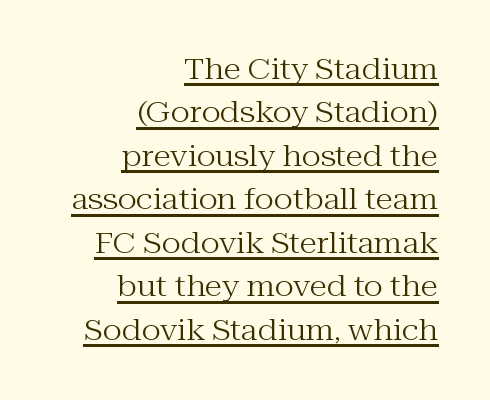
You could call the tracking neutral — neither tight nor loose. The paragraph has a hard right edge and a soft left edge. Check the space under the baseline: a stroke is drawn there. Stems and bowls with no extra thickness — not bold. Here the designer chose a conventional face with non-uniform glyph widths. You can tell from the footed stems that serif type was used.
